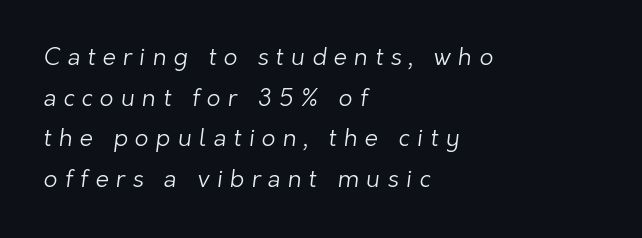
Q: Is the text bold? A: No.
Q: Is the text underlined? A: No.
Q: How is the paragraph aligned? A: Left-aligned.
Q: Is the spacing between letters normal or unusually wide? A: Unusually wide.
Q: Is the spacing between lines tight, normal or loose? A: Normal.
